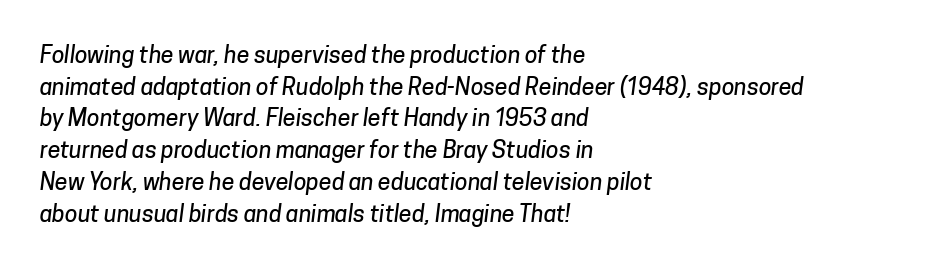
The image shows 23 px text type; set left-aligned, normal line spacing (1.38x), normal letter spacing, not underlined.
